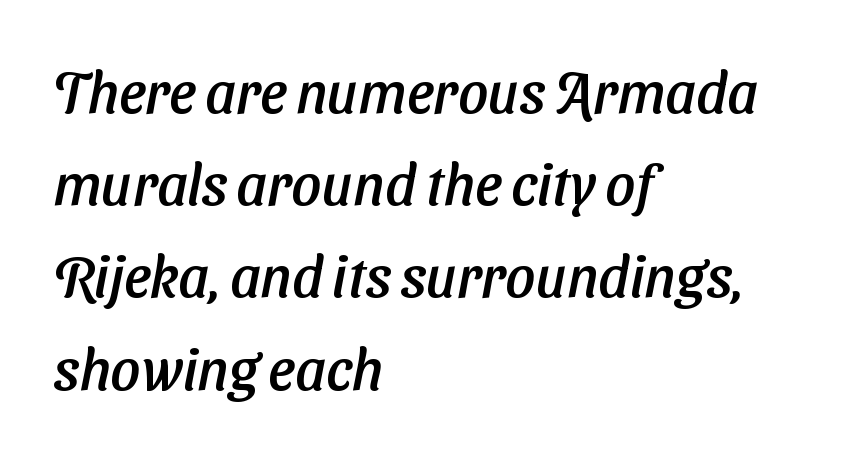
{"serif": "no", "width": "normal", "stroke_contrast": "low", "x_height": "medium", "monospaced": "no", "underline": "no", "align": "left", "line_spacing": "normal", "line_spacing_ratio": 1.59, "letter_spacing": "normal", "letter_spacing_em": 0.0, "glyph_px": 58}
